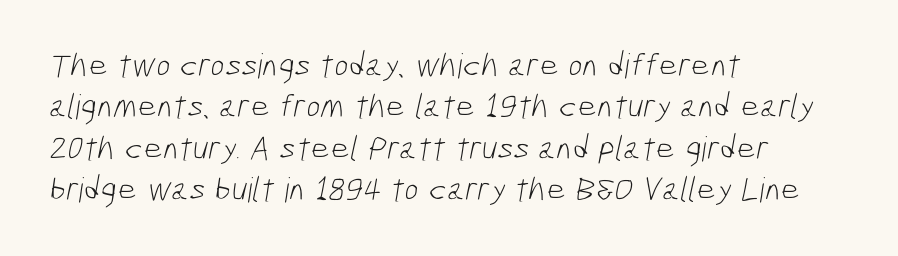
Any mark beneath the type? The region is blank. Weight: not bold — regular or lighter. Note the varied advance widths — an 'i' is clearly narrower than an 'm'. Nope, no serifs anywhere on these letters. The passage shown has conventional tracking throughout. The passage is arranged the way most books set body copy — flush left.
